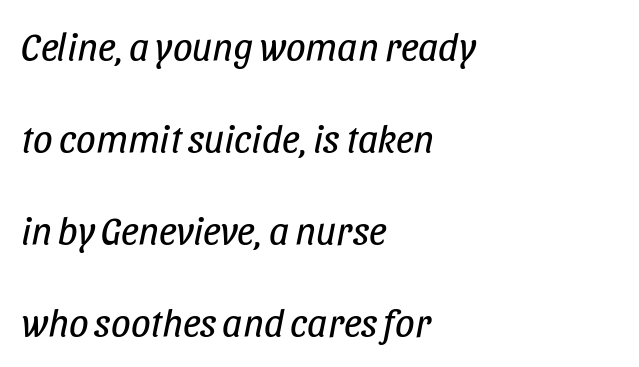
The image shows 39 px regular-weight, condensed type, italic (leaning right); set left-aligned, loose line spacing (2.36x), normal letter spacing, not underlined; low stroke contrast and a large x-height.
